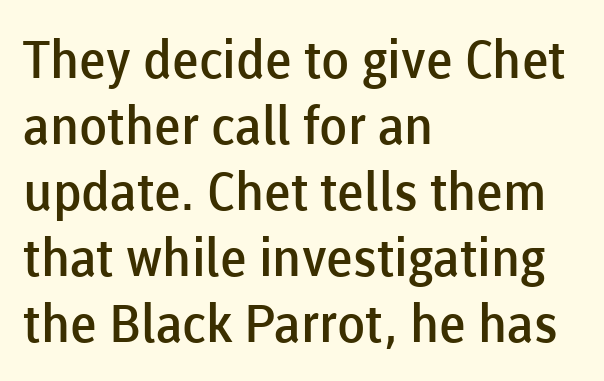
The image shows 52 px semibold sans-serif type, upright; set left-aligned, normal line spacing (1.27x), normal letter spacing, not underlined; low stroke contrast and a medium x-height.
